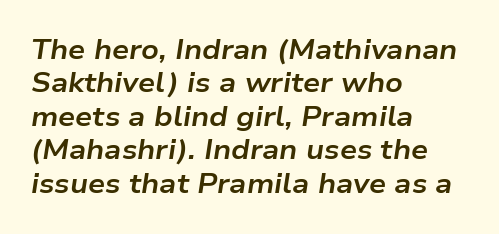
These lines keep a tight, regular rhythm from letter to letter. Alignment: flush left. An italicized treatment has been applied to the whole sample. The characters look thick and weighty, a clear bold.
